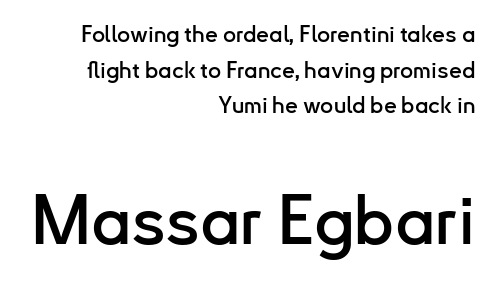
Q: Is the text italic (slanted)? A: No, it is upright.
Q: Is the typeface a serif or a sans-serif typeface? A: Sans-serif.
Q: Is the text underlined? A: No.
Q: How is the paragraph aligned? A: Right-aligned.
Q: Is the spacing between letters normal or unusually wide? A: Normal.
Q: Is the spacing between lines tight, normal or loose? A: Normal.
Q: Which block of text is set in a larger size, the first (top) or the second (bottom)? A: The second (bottom) one.
Q: Width (condensed, normal, or wide)? A: Normal.
Q: Stroke contrast? A: Low.
Q: x-height? A: Small.
Q: Monospaced? A: No.
